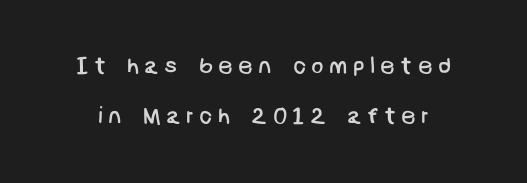
{"bold": "no", "underline": "no", "line_spacing": "loose", "line_spacing_ratio": 2.19, "letter_spacing": "wide", "letter_spacing_em": 0.23, "glyph_px": 23}
